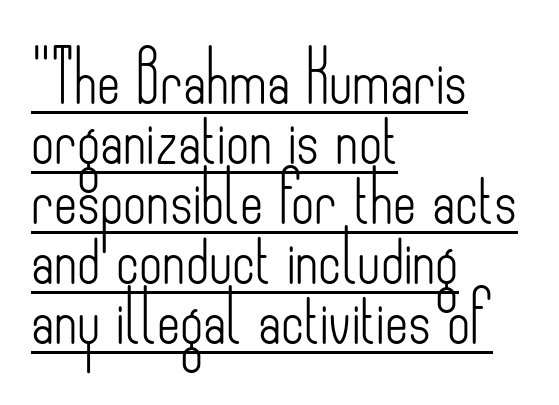
Stroke terminals: plain, sans-serif. No chunkiness to these letters — they're not bold. This sample has the flowing, uneven cadence of proportional lettering. Observe the ordinary spacing: letters are neighbours, not strangers.
